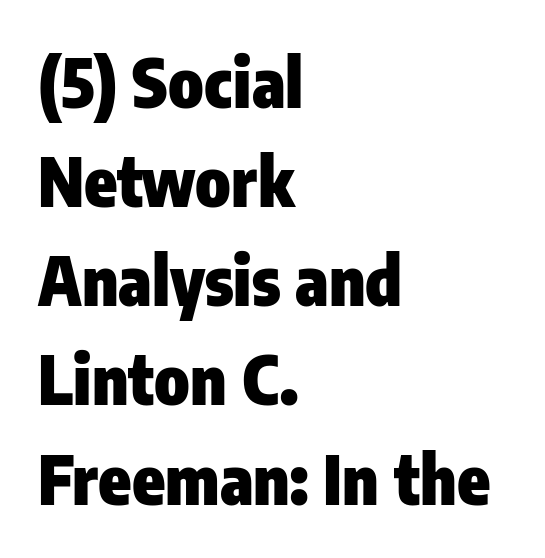
The glyphs are unaccompanied by any horizontal stroke below them. Posture: upright roman. Where is the straight margin? On the left. The passage shown is typeset with a sans-serif family. The tracking reads as untouched default to a designer's eye.
